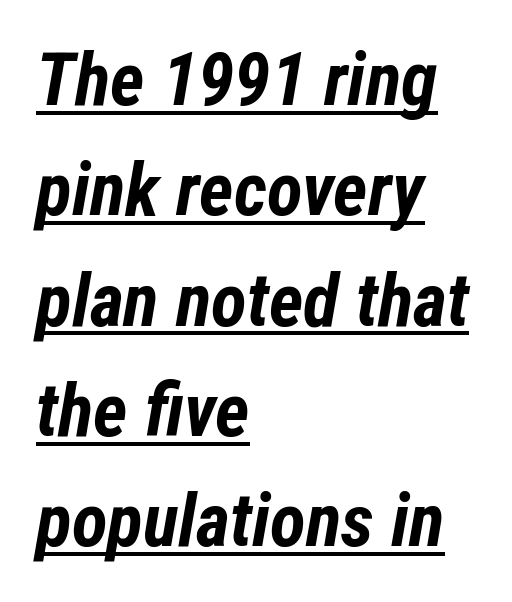
The rendering applies a slant to the glyphs. Compared with undecorated copy, this sample adds a rule below the words. Where is the straight margin? On the left. Chunky letters — that's bold for sure. The face used here is proportionally spaced, like ordinary book or web type. One glance says typical: line gaps are just what's usual.
